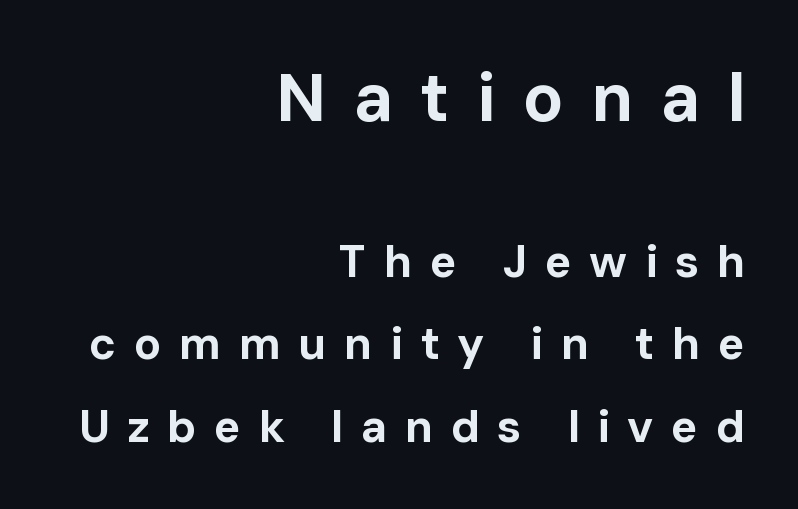
The glyphs are unaccompanied by any horizontal stroke below them. The face used here is proportionally spaced, like ordinary book or web type. Is the letter spacing exaggerated? Yes — the characters are pushed far apart. The compositor pushed each line to the right boundary. What kind of face is this? One without serifs — a sans. The upper block of text is set noticeably larger than the block beneath it.
